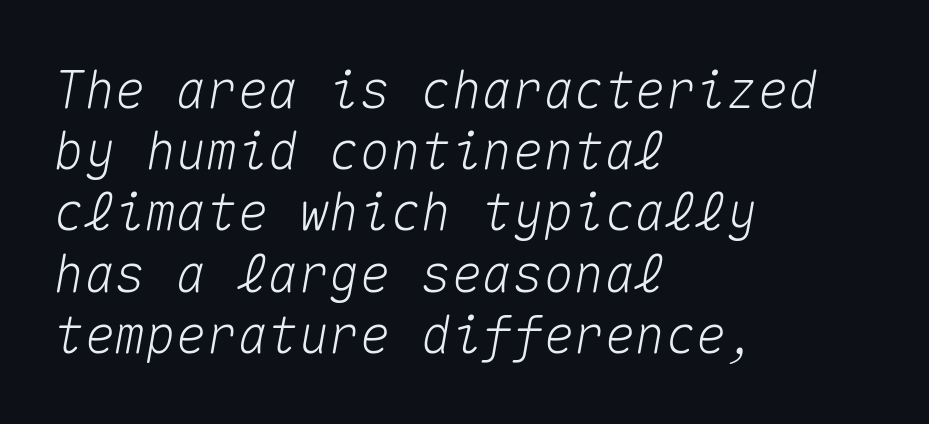
Q: Is the text italic (slanted)? A: Yes, it leans right by about 10 degrees.
Q: Is the text underlined? A: No.
Q: How is the paragraph aligned? A: Left-aligned.
Q: Is the spacing between letters normal or unusually wide? A: Normal.
Q: Width (condensed, normal, or wide)? A: Normal.
Q: Stroke contrast? A: Medium.
Q: x-height? A: Medium.
Q: Monospaced? A: Yes.
